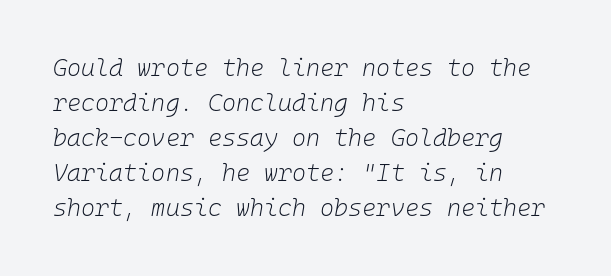
{"italic": "yes", "lean": "right", "slant_degrees": 10, "bold": "no", "underline": "no", "align": "left", "line_spacing": "normal", "line_spacing_ratio": 1.46, "letter_spacing": "normal", "letter_spacing_em": 0.0, "glyph_px": 24}
